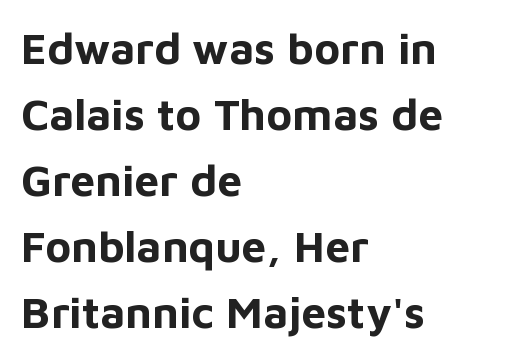
Heavy, bold letterforms. The passage shown has conventional tracking throughout. Quick note: not italic, upright. Is there much room between lines? A standard amount, neither cramped nor airy. If you drew a ruler down the left edge, every line would touch it. The rendering uses natural spacing where letterforms have individual widths.
